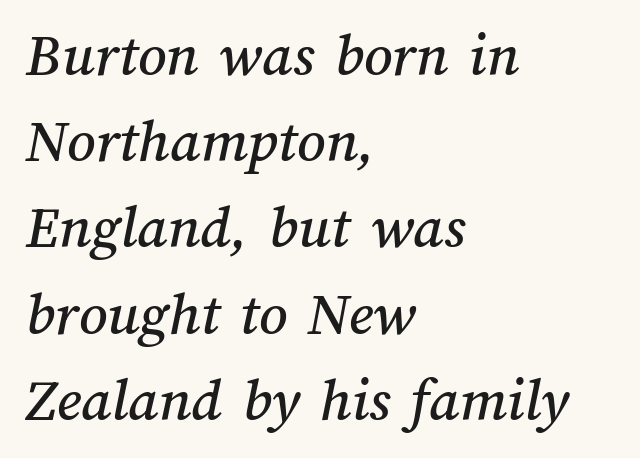
{"width": "normal", "stroke_contrast": "medium", "x_height": "medium", "monospaced": "no", "underline": "no", "align": "left", "line_spacing": "normal", "line_spacing_ratio": 1.39, "letter_spacing": "normal", "letter_spacing_em": 0.0, "glyph_px": 62}
